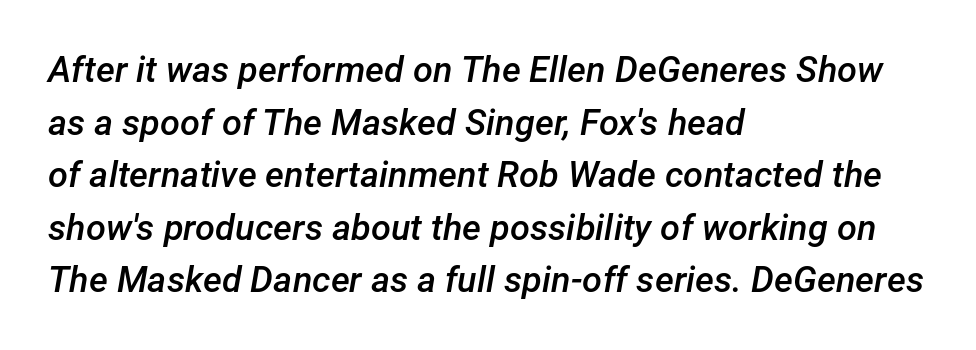
What's the leading like? Ordinary, nothing unusual. Between one letter and the next there's only the usual sliver of space. A classic flush-left, rag-right setting is used for this passage. This sample has the flowing, uneven cadence of proportional lettering.
